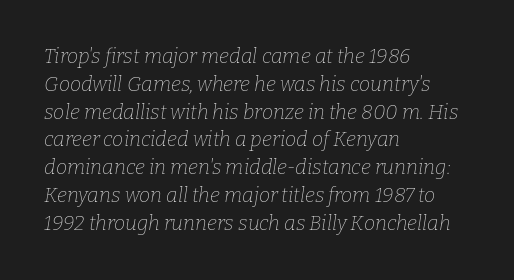
Q: Is the text bold? A: No.
Q: Is the text italic (slanted)? A: Yes, it leans right by about 9 degrees.
Q: Is the text underlined? A: No.
Q: How is the paragraph aligned? A: Left-aligned.
Q: Is the spacing between letters normal or unusually wide? A: Normal.
Q: Is the spacing between lines tight, normal or loose? A: Normal.
